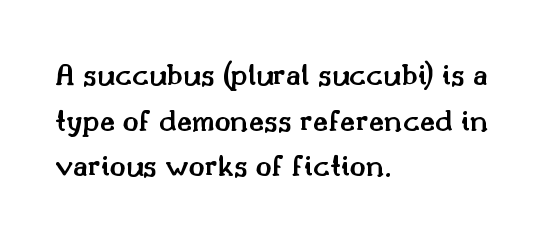
The image shows 33 px semibold serif type, upright; set left-aligned, normal line spacing (1.38x), normal letter spacing, not underlined; medium stroke contrast and a small x-height.
